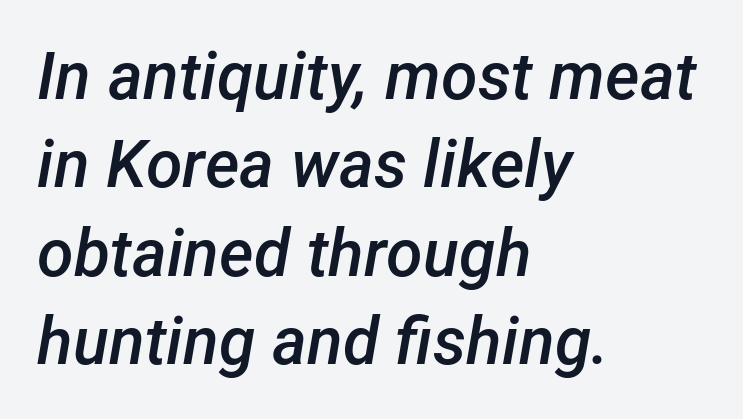
Has an underline been added? It has not. Alignment: flush left. Does the lettering tilt? It does — this is italic. Rows of type keep a routine distance in the vertical direction. Nobody touched the tracking dial on this one. Do the characters align in a grid? No, the font is proportional.
